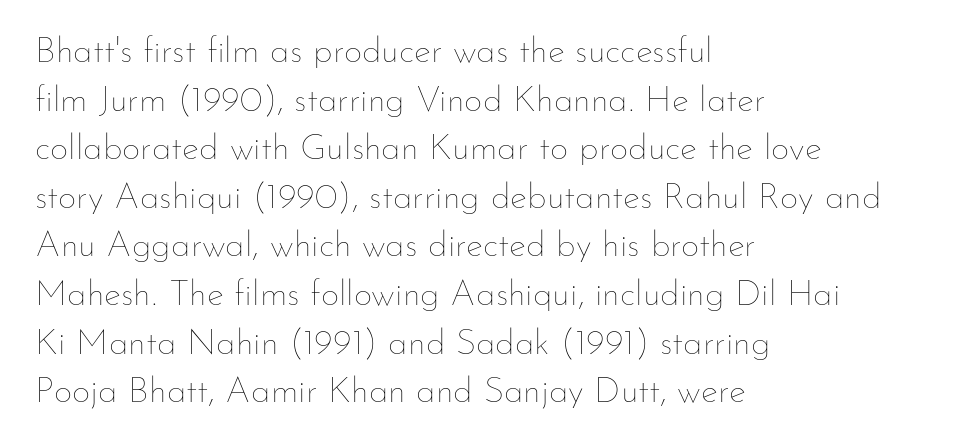
{"italic": "no", "bold": "no", "weight": "thin", "width": "normal", "stroke_contrast": "low", "x_height": "small", "monospaced": "no", "underline": "no", "align": "left", "line_spacing": "normal", "line_spacing_ratio": 1.35, "letter_spacing": "normal", "letter_spacing_em": 0.0, "glyph_px": 36}
